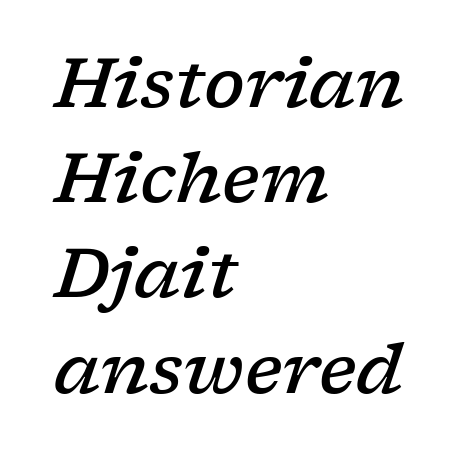
The image shows 68 px semibold, wide serif type, italic (leaning right); set left-aligned, normal line spacing (1.4x), normal letter spacing, not underlined; low stroke contrast and a medium x-height.
